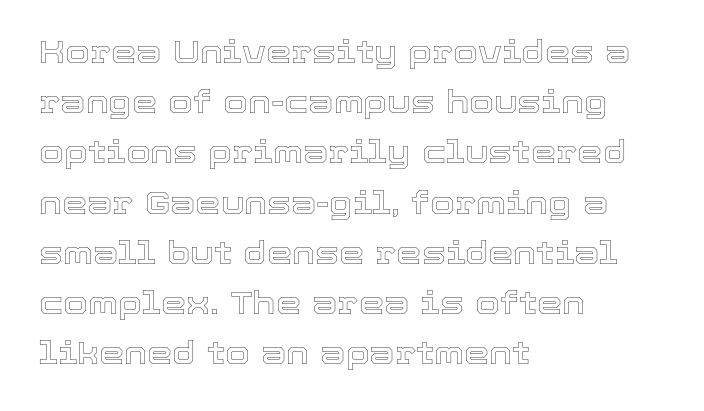
The image shows 32 px text type, upright; set left-aligned, normal line spacing (1.57x), normal letter spacing, not underlined; a medium x-height.
